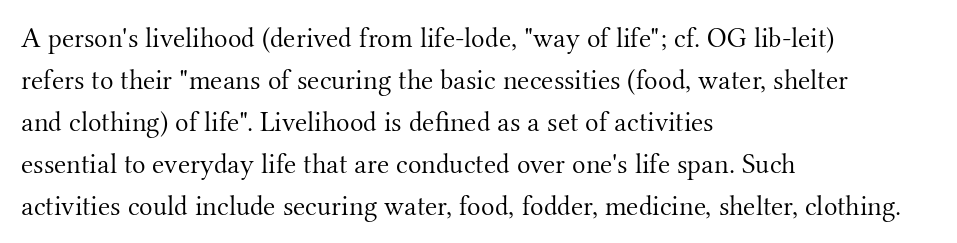
{"serif": "yes", "italic": "no", "bold": "no", "weight": "light", "width": "normal", "stroke_contrast": "medium", "x_height": "small", "monospaced": "no", "underline": "no", "align": "left", "line_spacing": "normal", "line_spacing_ratio": 1.5, "letter_spacing": "normal", "letter_spacing_em": 0.0, "glyph_px": 28}
